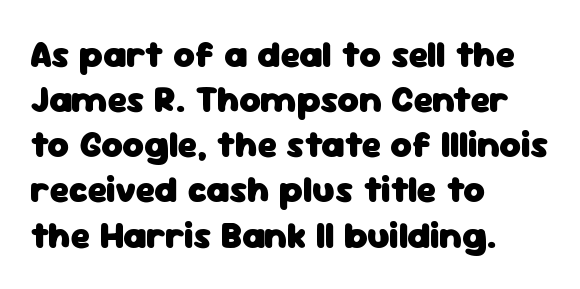
Q: Is the text bold? A: Yes.
Q: Is the text italic (slanted)? A: No, it is upright.
Q: Is the typeface a serif or a sans-serif typeface? A: Sans-serif.
Q: Is the text underlined? A: No.
Q: How is the paragraph aligned? A: Left-aligned.
Q: Is the spacing between letters normal or unusually wide? A: Normal.
Q: Width (condensed, normal, or wide)? A: Normal.
Q: Stroke contrast? A: Low.
Q: x-height? A: Medium.
Q: Monospaced? A: No.
